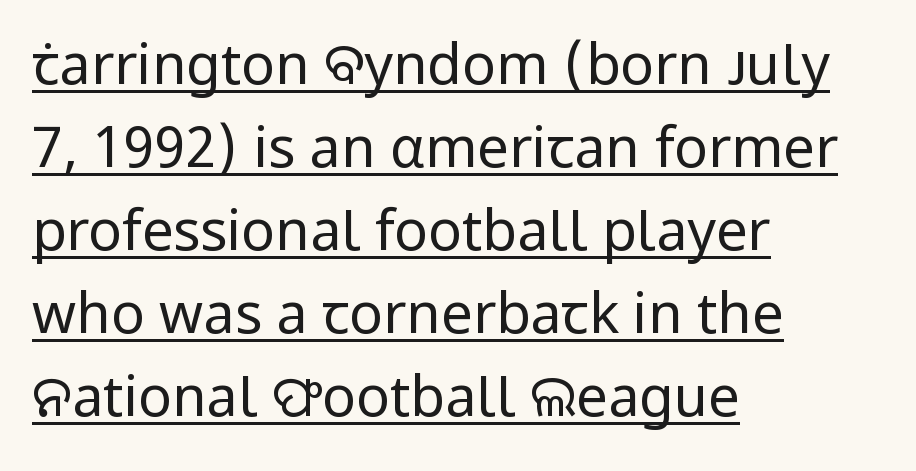
Q: Is the text bold? A: No.
Q: Is the text italic (slanted)? A: No, it is upright.
Q: Is the typeface a serif or a sans-serif typeface? A: Sans-serif.
Q: Is the text underlined? A: Yes.
Q: How is the paragraph aligned? A: Left-aligned.
Q: Is the spacing between letters normal or unusually wide? A: Normal.
Q: Is the spacing between lines tight, normal or loose? A: Normal.
Q: Width (condensed, normal, or wide)? A: Normal.
Q: Stroke contrast? A: Low.
Q: x-height? A: Medium.
Q: Monospaced? A: No.
